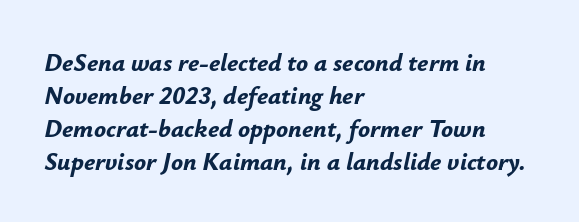
{"italic": "yes", "lean": "right", "slant_degrees": 12, "bold": "yes", "underline": "no", "align": "left", "line_spacing": "normal", "line_spacing_ratio": 1.32, "letter_spacing": "normal", "letter_spacing_em": 0.0, "glyph_px": 25}
